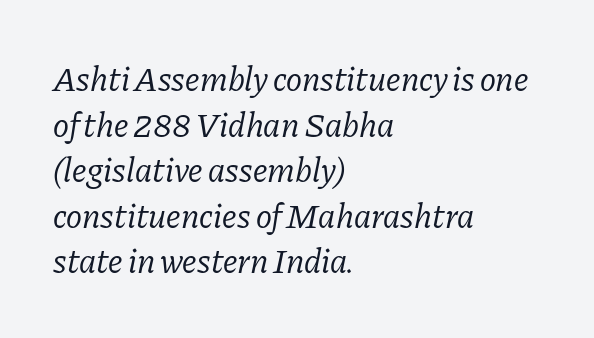
Q: Is the text bold? A: No.
Q: Is the text italic (slanted)? A: Yes, it leans right by about 11 degrees.
Q: Is the typeface a serif or a sans-serif typeface? A: Serif.
Q: Is the text underlined? A: No.
Q: How is the paragraph aligned? A: Left-aligned.
Q: Is the spacing between letters normal or unusually wide? A: Normal.
Q: Is the spacing between lines tight, normal or loose? A: Normal.
Q: Width (condensed, normal, or wide)? A: Normal.
Q: Stroke contrast? A: Low.
Q: x-height? A: Medium.
Q: Monospaced? A: No.
